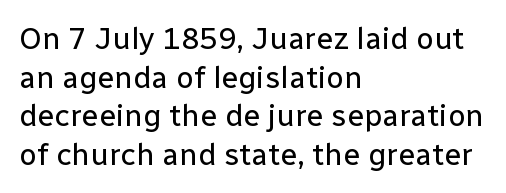
{"serif": "no", "italic": "no", "bold": "no", "weight": "regular", "width": "normal", "stroke_contrast": "low", "x_height": "medium", "monospaced": "no", "underline": "no", "align": "left", "line_spacing": "normal", "line_spacing_ratio": 1.25, "letter_spacing": "normal", "letter_spacing_em": 0.0, "glyph_px": 31}
